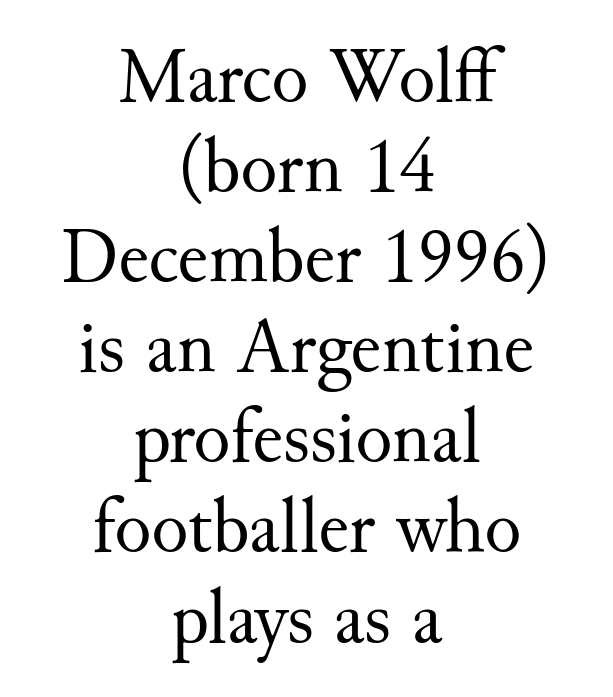
The image shows 77 px regular-weight serif type, upright; set centered, line spacing 1.17x, normal letter spacing, not underlined; medium stroke contrast and a small x-height.
